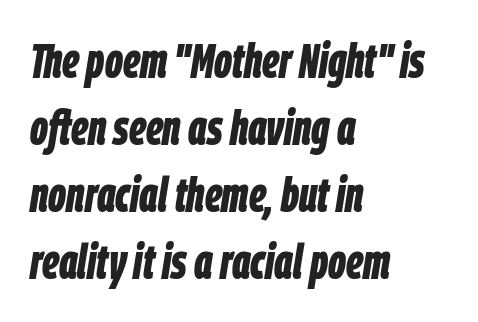
Rendered with sloped, italic letterforms. Is the block centered? No — it sits flush against the left margin. The line texture is even and compact thanks to regular tracking. Here the designer chose a conventional face with non-uniform glyph widths. Summary of vertical rhythm: regular, with standard interline spacing.
